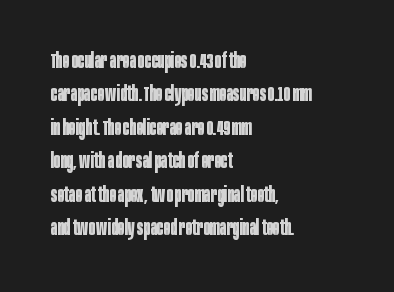
The image shows 22 px bold type, upright; set left-aligned, normal line spacing (1.52x), normal letter spacing, not underlined.
